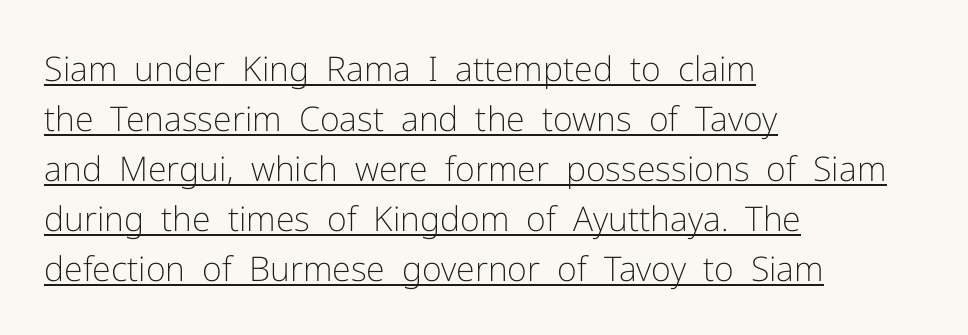
Q: Is the text bold? A: No.
Q: Is the text italic (slanted)? A: No, it is upright.
Q: Is the typeface a serif or a sans-serif typeface? A: Sans-serif.
Q: Is the text underlined? A: Yes.
Q: How is the paragraph aligned? A: Left-aligned.
Q: Is the spacing between letters normal or unusually wide? A: Normal.
Q: Is the spacing between lines tight, normal or loose? A: Normal.
Q: Width (condensed, normal, or wide)? A: Normal.
Q: Stroke contrast? A: Low.
Q: x-height? A: Medium.
Q: Monospaced? A: No.
